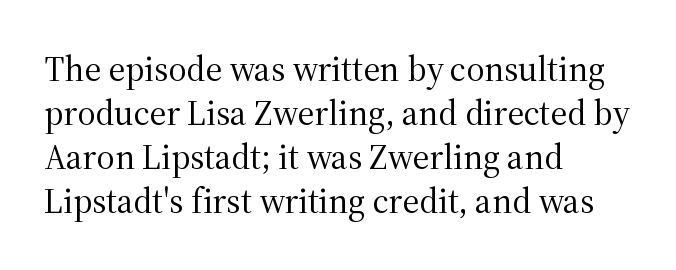
Q: Is the text bold? A: No.
Q: Is the text italic (slanted)? A: No, it is upright.
Q: Is the typeface a serif or a sans-serif typeface? A: Serif.
Q: Is the text underlined? A: No.
Q: How is the paragraph aligned? A: Left-aligned.
Q: Is the spacing between letters normal or unusually wide? A: Normal.
Q: Is the spacing between lines tight, normal or loose? A: Normal.
Q: Width (condensed, normal, or wide)? A: Normal.
Q: Stroke contrast? A: Medium.
Q: x-height? A: Medium.
Q: Monospaced? A: No.
